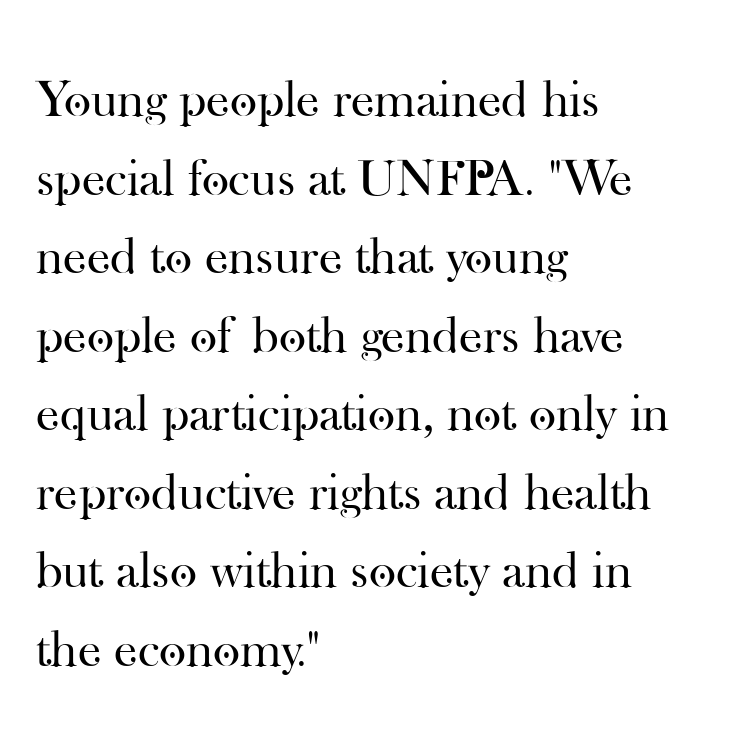
{"serif": "yes", "italic": "no", "bold": "no", "weight": "regular", "width": "normal", "stroke_contrast": "high", "x_height": "small", "monospaced": "no", "underline": "no", "align": "left", "line_spacing": "normal", "line_spacing_ratio": 1.51, "letter_spacing": "normal", "letter_spacing_em": 0.0, "glyph_px": 52}
